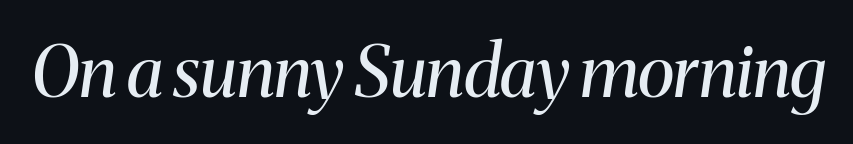
The image shows 71 px regular-weight serif type, italic (leaning right); set normal letter spacing, not underlined; medium stroke contrast and a medium x-height.
